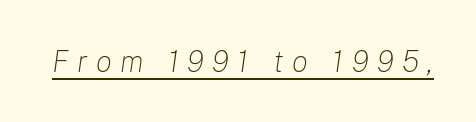
{"italic": "yes", "lean": "right", "slant_degrees": 8, "bold": "no", "weight": "light", "width": "normal", "stroke_contrast": "low", "x_height": "medium", "monospaced": "no", "underline": "yes", "letter_spacing": "wide", "letter_spacing_em": 0.28, "glyph_px": 30}
